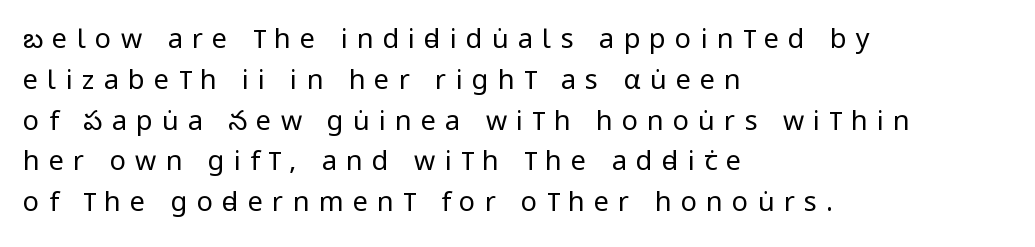
One-word summary of the alignment: left. The specimen reads as upright at a glance. Each word looks stretched out because of the extra space between its letters. The vertical gap from one line to the next is medium. Quick note: underline off. Is this a heavy cut? Hardly; it is regular or lighter.
